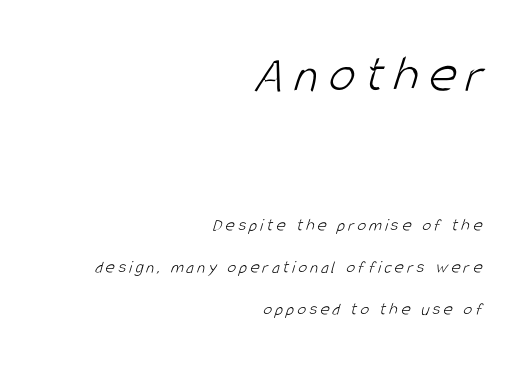
Q: Is the text bold? A: No.
Q: Is the typeface a serif or a sans-serif typeface? A: Sans-serif.
Q: Is the text underlined? A: No.
Q: How is the paragraph aligned? A: Right-aligned.
Q: Is the spacing between lines tight, normal or loose? A: Loose.
Q: Which block of text is set in a larger size, the first (top) or the second (bottom)? A: The first (top) one.
Q: Width (condensed, normal, or wide)? A: Condensed.
Q: Stroke contrast? A: Low.
Q: x-height? A: Large.
Q: Monospaced? A: No.
